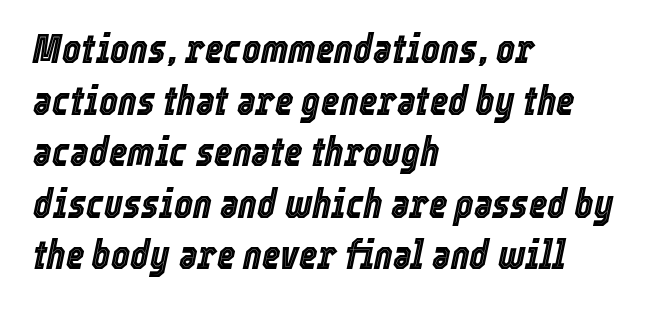
The leading is moderate, giving the passage an even texture. Observe the lean: these are italic letterforms. The typesetter chose a ragged-right arrangement here. Here the designer chose a conventional face with non-uniform glyph widths. Descenders are the only things crossing below the line.
